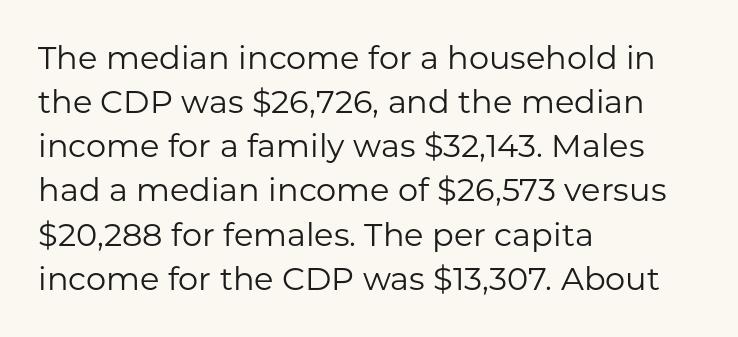
{"serif": "no", "italic": "no", "bold": "no", "weight": "regular", "width": "normal", "stroke_contrast": "low", "x_height": "medium", "monospaced": "no", "underline": "no", "align": "left", "line_spacing": "normal", "line_spacing_ratio": 1.38, "letter_spacing": "normal", "letter_spacing_em": 0.0, "glyph_px": 32}
